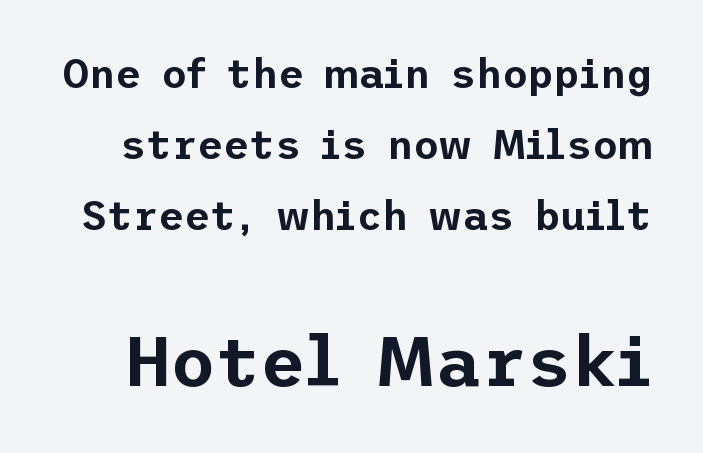
A typesetter would mark this as roman, not italic. Serif or sans? Sans — the stroke terminals are bare. Plain, unruled lines of type. A typesetter would call this zero additional tracking.
